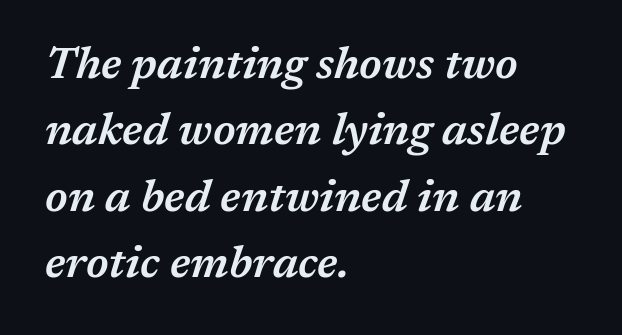
Q: Is the text bold? A: Semi-bold.
Q: Is the text italic (slanted)? A: Yes, it leans right by about 17 degrees.
Q: Is the text underlined? A: No.
Q: How is the paragraph aligned? A: Left-aligned.
Q: Is the spacing between letters normal or unusually wide? A: Normal.
Q: Is the spacing between lines tight, normal or loose? A: Normal.
Q: Width (condensed, normal, or wide)? A: Normal.
Q: Stroke contrast? A: Medium.
Q: x-height? A: Medium.
Q: Monospaced? A: No.
